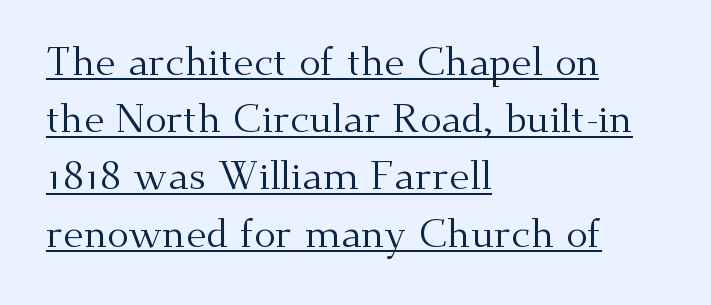
Reading down the column, the eye jumps a familiar distance to each next line. Characters remain perfectly vertical along every line. The gaps between neighbouring characters are ordinary and unremarkable. Each line of the rendering has a horizontal stroke beneath the glyphs. This rendering uses left alignment, leaving the right contour irregular.
